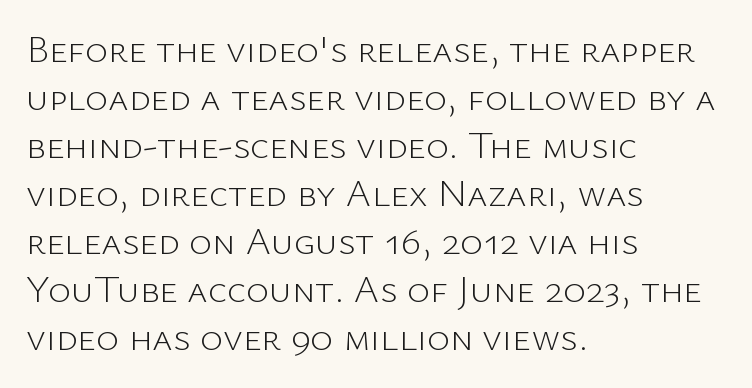
{"serif": "no", "italic": "no", "bold": "no", "weight": "light", "width": "normal", "stroke_contrast": "low", "x_height": "medium", "monospaced": "no", "underline": "no", "align": "left", "line_spacing_ratio": 1.23, "letter_spacing": "normal", "letter_spacing_em": 0.0, "glyph_px": 39}
